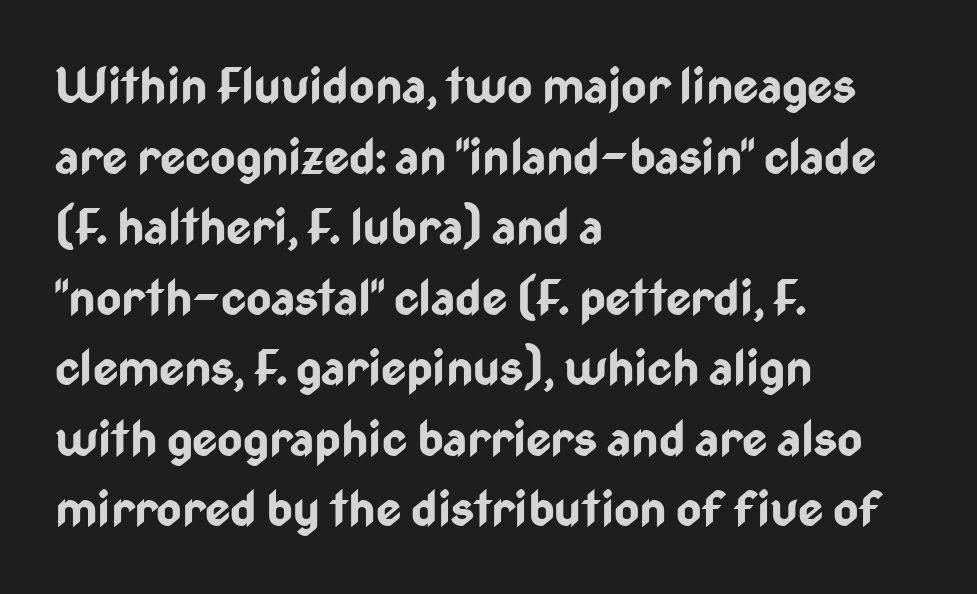
Q: Is the text bold? A: Yes.
Q: Is the text italic (slanted)? A: No, it is upright.
Q: Is the typeface a serif or a sans-serif typeface? A: Sans-serif.
Q: Is the text underlined? A: No.
Q: How is the paragraph aligned? A: Left-aligned.
Q: Is the spacing between letters normal or unusually wide? A: Normal.
Q: Is the spacing between lines tight, normal or loose? A: Normal.
Q: Width (condensed, normal, or wide)? A: Condensed.
Q: Stroke contrast? A: Low.
Q: x-height? A: Medium.
Q: Monospaced? A: No.
